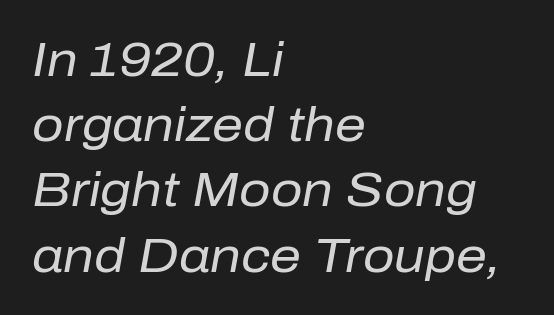
Q: Is the text bold? A: No.
Q: Is the text italic (slanted)? A: Yes, it leans right by about 10 degrees.
Q: Is the text underlined? A: No.
Q: How is the paragraph aligned? A: Left-aligned.
Q: Is the spacing between letters normal or unusually wide? A: Normal.
Q: Is the spacing between lines tight, normal or loose? A: Normal.
Q: Width (condensed, normal, or wide)? A: Normal.
Q: Stroke contrast? A: Low.
Q: x-height? A: Medium.
Q: Monospaced? A: No.
